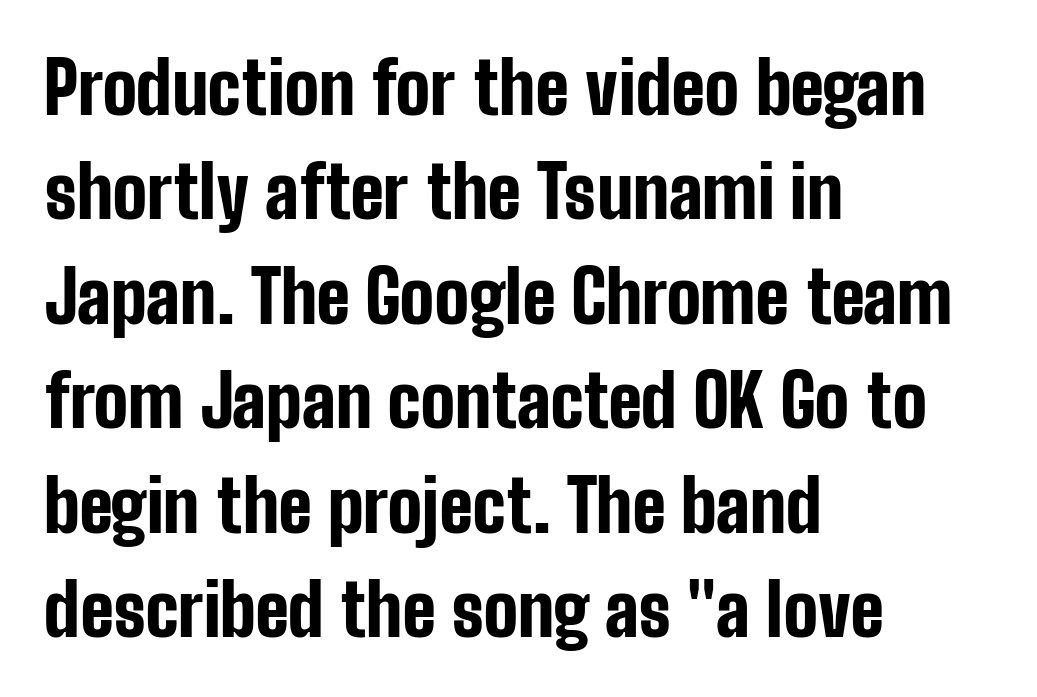
Has an underline been added? It has not. There is no visible air inserted between adjacent glyphs. The lines in this sample share a left origin and differ only in where they stop. To sum up the face: it is a sans, with no serifs. I'd describe the lettering as bold — thick and assertive.
